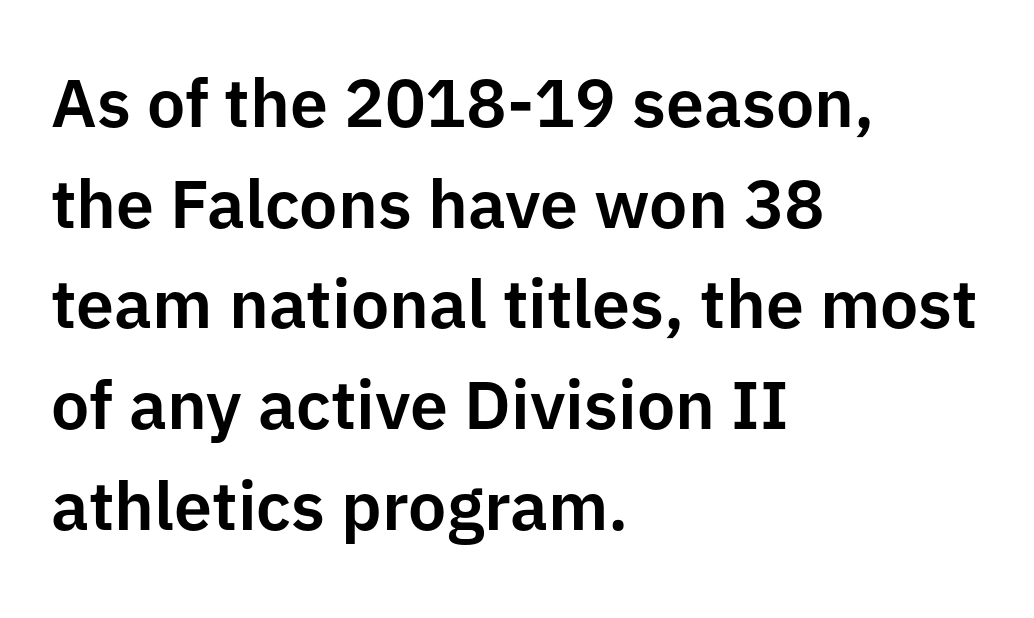
{"serif": "no", "italic": "no", "width": "normal", "stroke_contrast": "low", "x_height": "medium", "monospaced": "no", "underline": "no", "align": "left", "line_spacing": "normal", "line_spacing_ratio": 1.48, "letter_spacing": "normal", "letter_spacing_em": 0.0, "glyph_px": 68}
